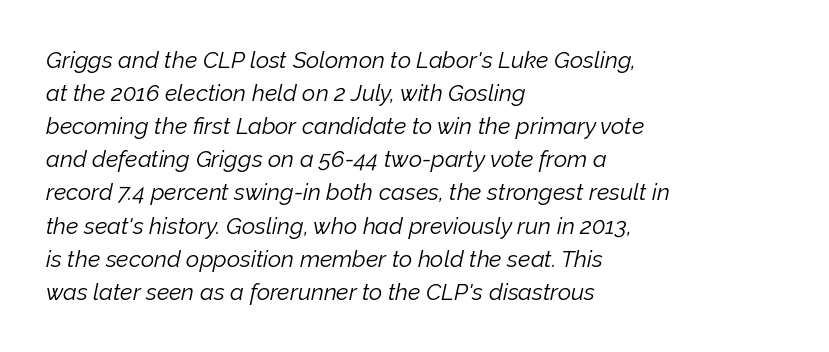
{"italic": "yes", "lean": "right", "slant_degrees": 12, "bold": "no", "underline": "no", "align": "left", "line_spacing": "normal", "line_spacing_ratio": 1.44, "letter_spacing": "normal", "letter_spacing_em": 0.0, "glyph_px": 23}
